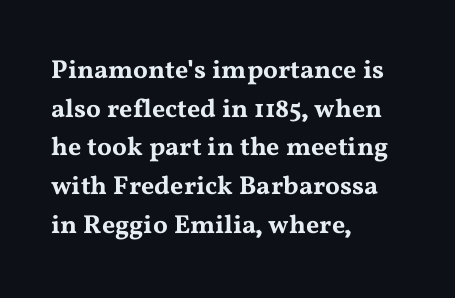
{"italic": "no", "underline": "no", "align": "left", "line_spacing": "normal", "line_spacing_ratio": 1.49, "letter_spacing": "normal", "letter_spacing_em": 0.0, "glyph_px": 26}
